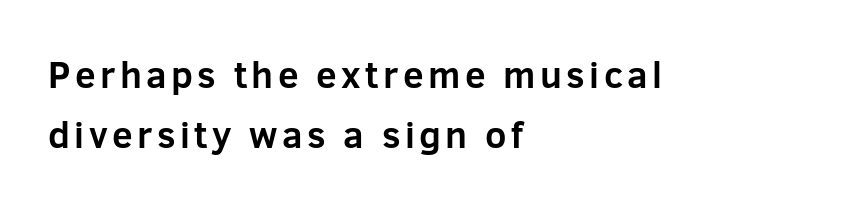
The image shows 37 px bold sans-serif type, upright; set left-aligned, normal line spacing (1.63x), not underlined; low stroke contrast and a medium x-height.
